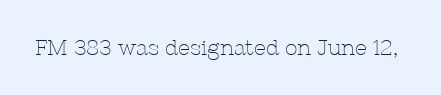
Q: Is the text bold? A: No.
Q: Is the text italic (slanted)? A: No, it is upright.
Q: Is the text underlined? A: No.
Q: Is the spacing between letters normal or unusually wide? A: Normal.
